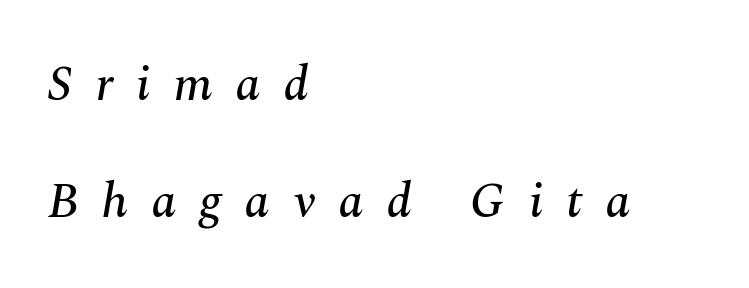
The image shows 49 px serif type, italic (leaning right); set left-aligned, loose line spacing (2.38x), unusually wide letter spacing (+0.47 em), not underlined; medium stroke contrast and a medium x-height.
